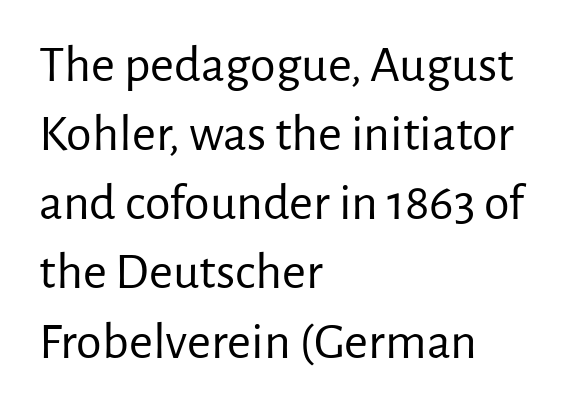
The image shows 52 px regular-weight sans-serif type, upright; set left-aligned, normal line spacing (1.33x), normal letter spacing, not underlined; low stroke contrast and a medium x-height.
